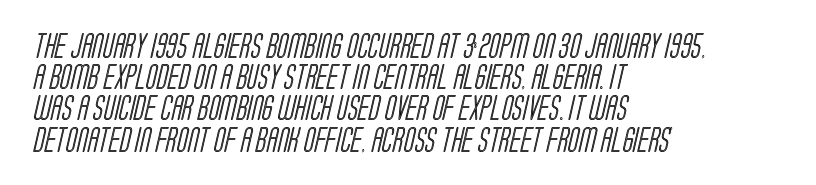
Successive baselines arrive at the customary interval. Honestly, there is no underline to notice here at all. Alignment: flush left. Letter spacing: default.
